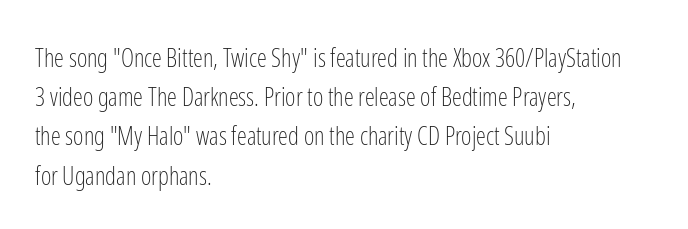
The image shows 25 px text type, upright; set left-aligned, normal line spacing (1.57x), normal letter spacing, not underlined.
